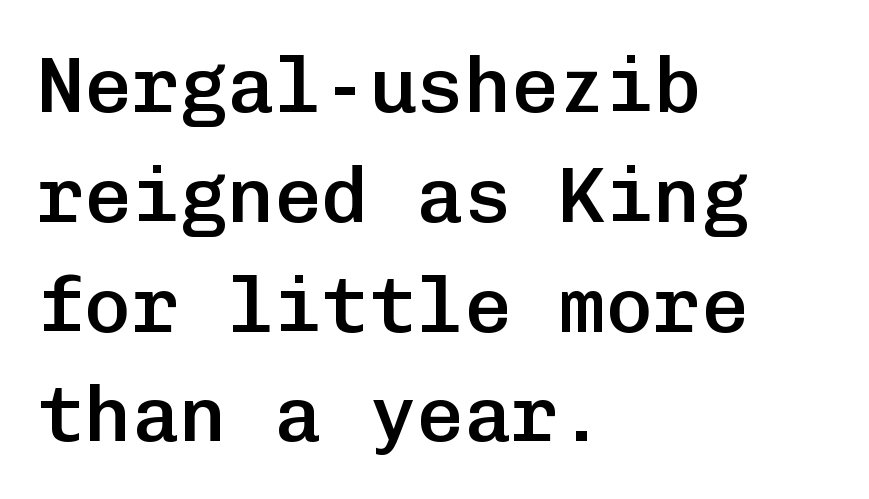
The image shows 79 px semibold sans-serif type, upright, monospaced; set left-aligned, normal line spacing (1.39x), normal letter spacing, not underlined; low stroke contrast and a medium x-height.
